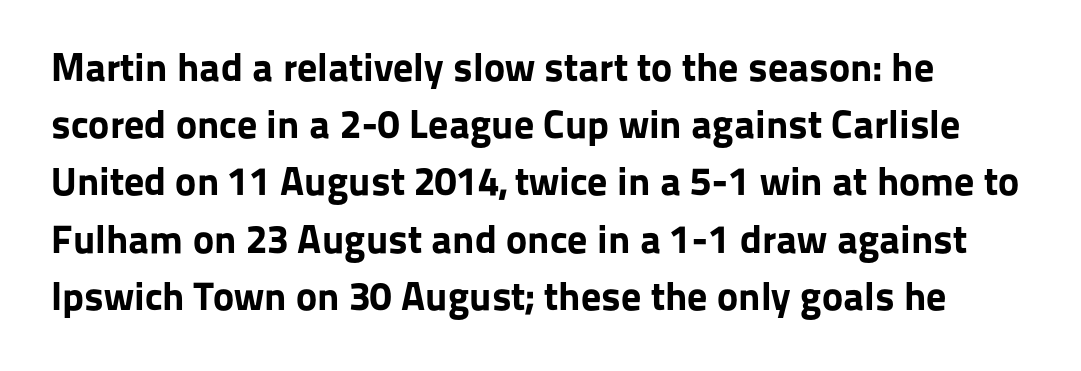
Q: Is the text bold? A: Yes.
Q: Is the text italic (slanted)? A: No, it is upright.
Q: Is the typeface a serif or a sans-serif typeface? A: Sans-serif.
Q: Is the text underlined? A: No.
Q: Is the spacing between letters normal or unusually wide? A: Normal.
Q: Is the spacing between lines tight, normal or loose? A: Normal.
Q: Width (condensed, normal, or wide)? A: Normal.
Q: Stroke contrast? A: Low.
Q: x-height? A: Medium.
Q: Monospaced? A: No.
